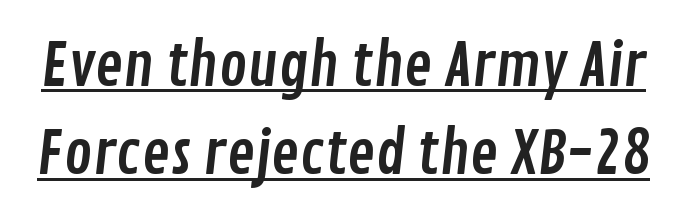
This is sans-serif lettering, the kind often seen on screens and signage. Underline: present. Each word holds together tightly as a unit, with standard inter-letter gaps. Here the designer chose a conventional face with non-uniform glyph widths.
